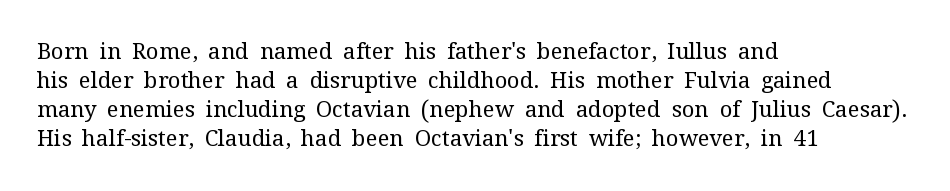
The image shows 22 px text type, upright; set left-aligned, normal line spacing (1.32x), normal letter spacing, not underlined.
